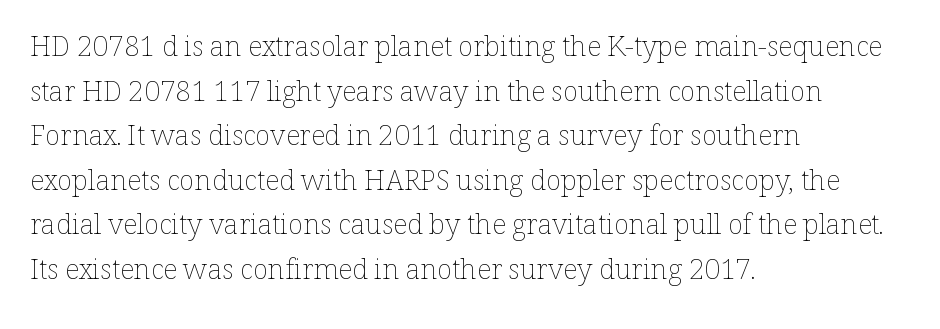
The image shows 28 px thin type, upright; set left-aligned, normal line spacing (1.59x), normal letter spacing, not underlined; low stroke contrast and a medium x-height.
